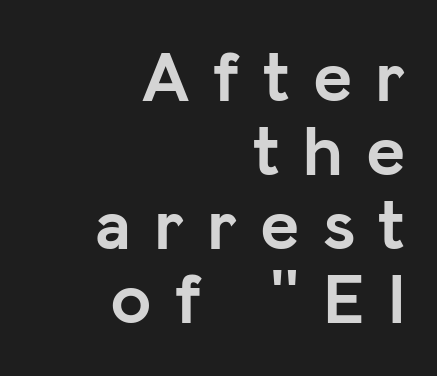
{"serif": "no", "italic": "no", "bold": "yes", "weight": "semibold", "width": "normal", "stroke_contrast": "low", "x_height": "medium", "monospaced": "no", "underline": "no", "align": "right", "line_spacing": "tight", "line_spacing_ratio": 1.0, "letter_spacing": "wide", "letter_spacing_em": 0.31, "glyph_px": 74}
